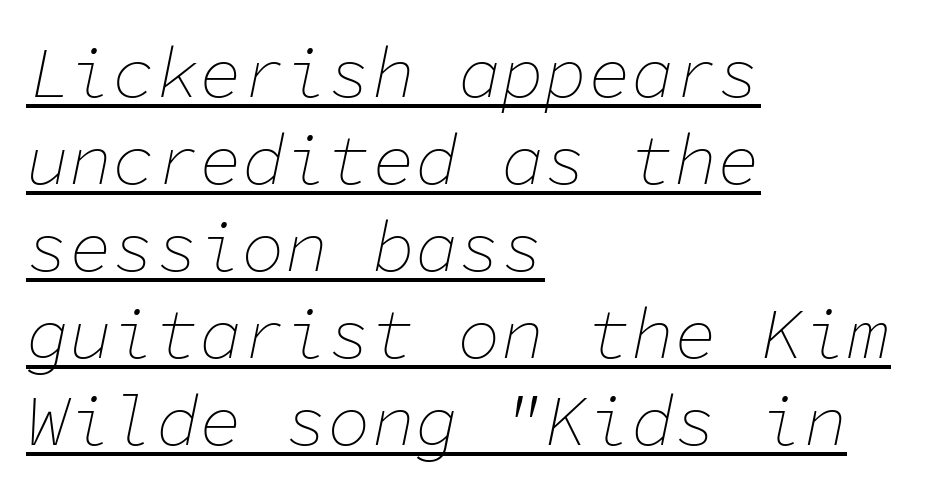
The image shows 72 px thin type, italic (leaning right), monospaced; set left-aligned, line spacing 1.21x, normal letter spacing, underlined; low stroke contrast and a medium x-height.
